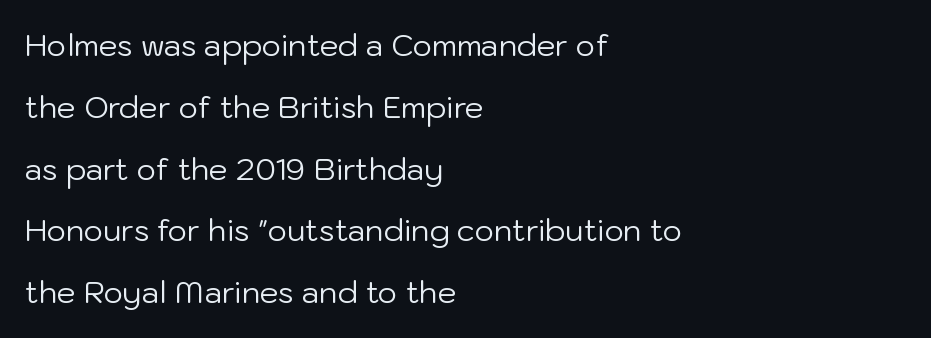
The image shows 30 px regular-weight sans-serif type, upright; set left-aligned, loose line spacing (2.06x), normal letter spacing, not underlined; low stroke contrast and a medium x-height.
